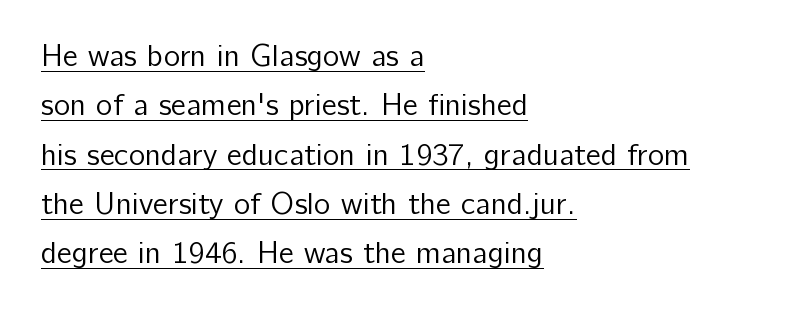
This reads as an unemphasized weight, regular at the heaviest. Characters remain perfectly vertical along every line. One glance says typical: line gaps are just what's usual. You can tell from the bare stems that sans-serif type was used. Do the characters align in a grid? No, the font is proportional.
